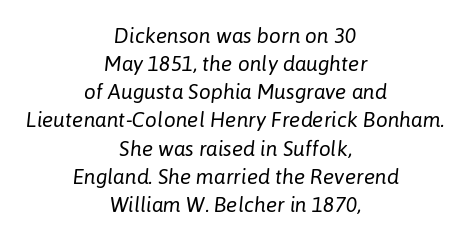
{"italic": "yes", "lean": "right", "slant_degrees": 6, "bold": "no", "underline": "no", "align": "center", "line_spacing": "normal", "line_spacing_ratio": 1.34, "letter_spacing": "normal", "letter_spacing_em": 0.0, "glyph_px": 21}
